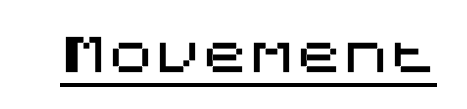
{"serif": "no", "italic": "no", "width": "normal", "stroke_contrast": "medium", "x_height": "large", "underline": "yes", "letter_spacing": "normal", "letter_spacing_em": 0.0, "glyph_px": 47}
